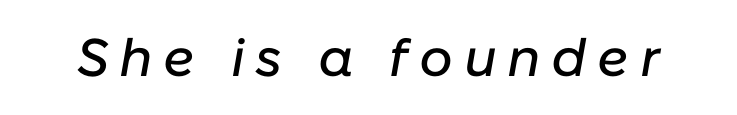
{"italic": "yes", "lean": "right", "slant_degrees": 10, "width": "normal", "stroke_contrast": "low", "x_height": "medium", "monospaced": "no", "underline": "no", "letter_spacing": "wide", "letter_spacing_em": 0.2, "glyph_px": 53}
